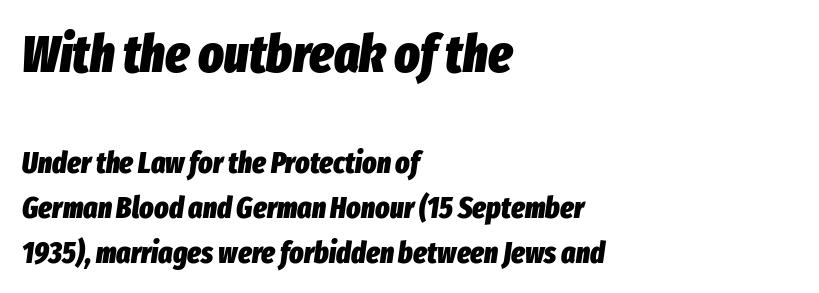
{"italic": "yes", "lean": "right", "slant_degrees": 8, "bold": "yes", "weight": "heavy", "width": "condensed", "stroke_contrast": "low", "x_height": "medium", "monospaced": "no", "underline": "no", "align": "left", "line_spacing": "normal", "line_spacing_ratio": 1.5, "letter_spacing": "normal", "letter_spacing_em": 0.0, "larger_block": "first", "size_ratio": 1.77, "glyph_px": 53}
